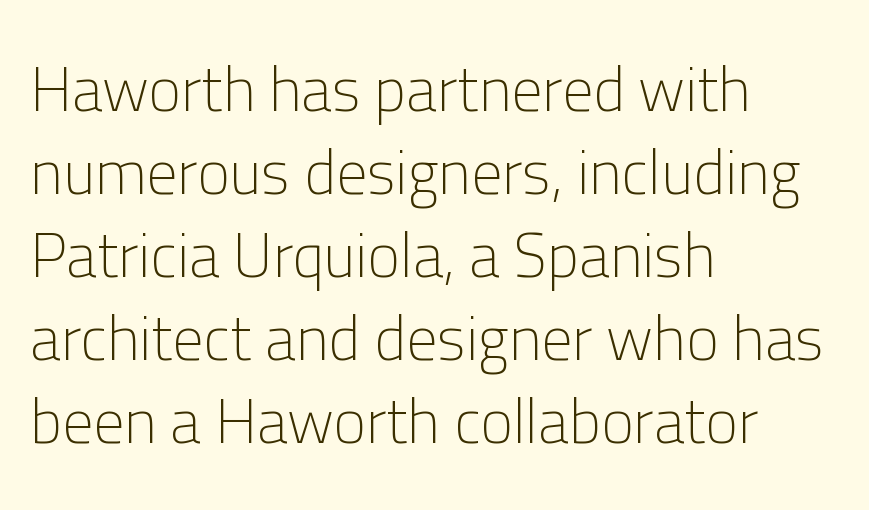
{"serif": "no", "italic": "no", "bold": "no", "weight": "light", "width": "normal", "stroke_contrast": "low", "x_height": "medium", "monospaced": "no", "underline": "no", "align": "left", "line_spacing": "normal", "line_spacing_ratio": 1.34, "letter_spacing": "normal", "letter_spacing_em": 0.0, "glyph_px": 62}
